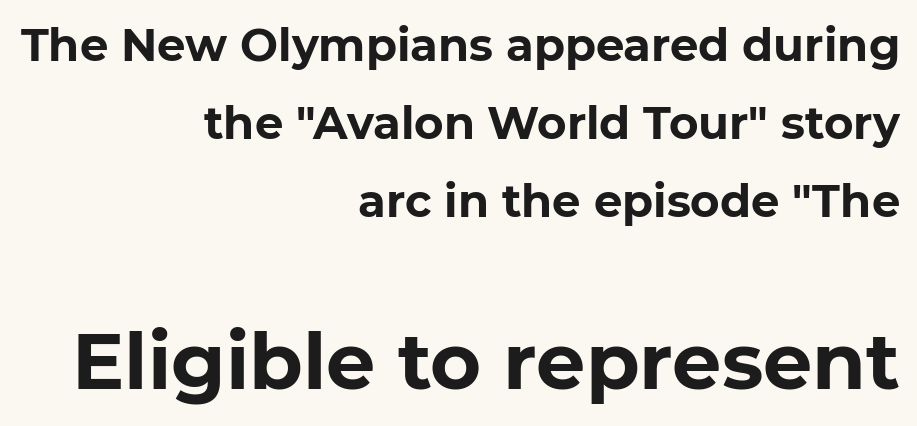
Q: Is the text bold? A: Yes.
Q: Is the typeface a serif or a sans-serif typeface? A: Sans-serif.
Q: Is the text underlined? A: No.
Q: How is the paragraph aligned? A: Right-aligned.
Q: Is the spacing between letters normal or unusually wide? A: Normal.
Q: Which block of text is set in a larger size, the first (top) or the second (bottom)? A: The second (bottom) one.
Q: Width (condensed, normal, or wide)? A: Normal.
Q: Stroke contrast? A: Low.
Q: x-height? A: Medium.
Q: Monospaced? A: No.
